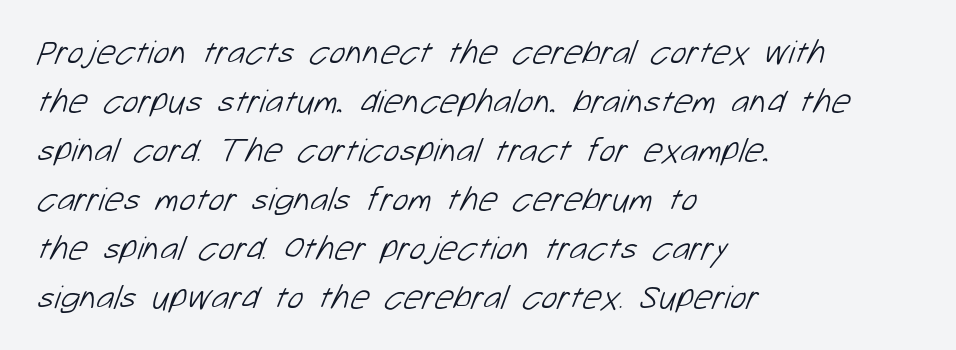
Words appear dense and cohesive because spacing is normal. A student would call this left alignment; a typographer would say flush left, rag right. Type without underlining. Stroke mass is kept to a normal reading level or below. The designer left line spacing at the default.
